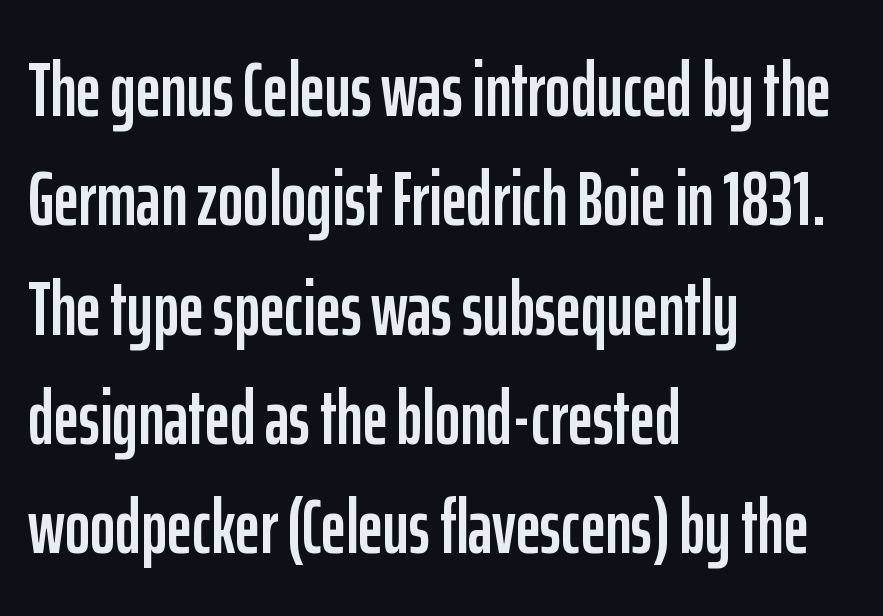
{"serif": "no", "italic": "no", "width": "condensed", "stroke_contrast": "low", "x_height": "medium", "monospaced": "no", "underline": "no", "align": "left", "line_spacing": "normal", "line_spacing_ratio": 1.42, "letter_spacing": "normal", "letter_spacing_em": 0.0, "glyph_px": 77}
